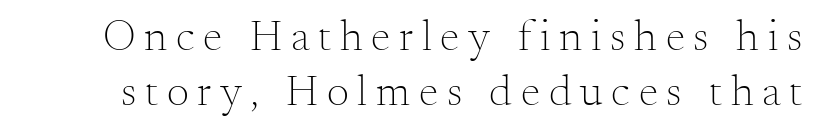
{"serif": "yes", "italic": "no", "bold": "no", "weight": "light", "width": "normal", "stroke_contrast": "medium", "x_height": "small", "monospaced": "no", "underline": "no", "line_spacing": "normal", "line_spacing_ratio": 1.26, "letter_spacing": "wide", "letter_spacing_em": 0.2, "glyph_px": 44}
